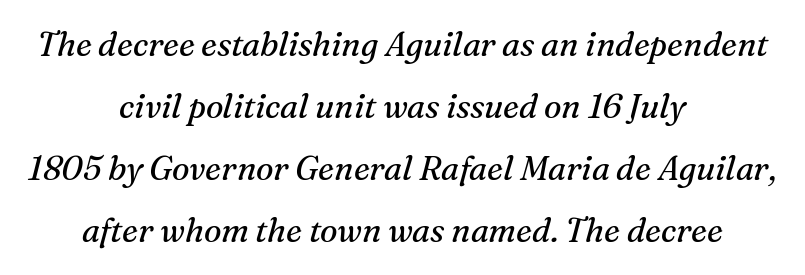
{"serif": "yes", "italic": "yes", "lean": "right", "slant_degrees": 16, "bold": "no", "weight": "regular", "width": "normal", "stroke_contrast": "medium", "x_height": "medium", "monospaced": "no", "underline": "no", "align": "center", "line_spacing_ratio": 1.88, "letter_spacing": "normal", "letter_spacing_em": 0.0, "glyph_px": 33}
